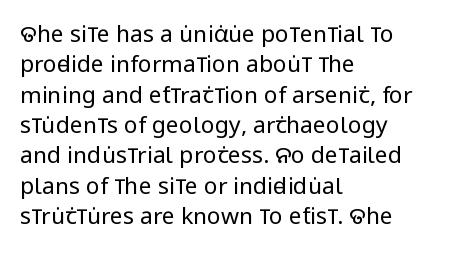
Q: Is the text bold? A: No.
Q: Is the text italic (slanted)? A: No, it is upright.
Q: Is the text underlined? A: No.
Q: How is the paragraph aligned? A: Left-aligned.
Q: Is the spacing between letters normal or unusually wide? A: Normal.
Q: Is the spacing between lines tight, normal or loose? A: Normal.
